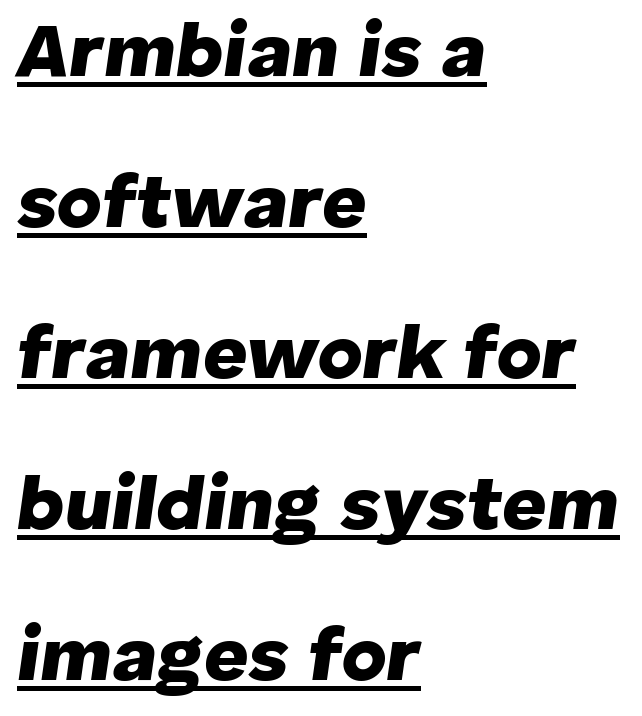
{"italic": "yes", "lean": "right", "slant_degrees": 8, "bold": "yes", "weight": "heavy", "width": "normal", "stroke_contrast": "low", "x_height": "medium", "monospaced": "no", "underline": "yes", "align": "left", "line_spacing": "loose", "line_spacing_ratio": 1.96, "letter_spacing": "normal", "letter_spacing_em": 0.0, "glyph_px": 77}
